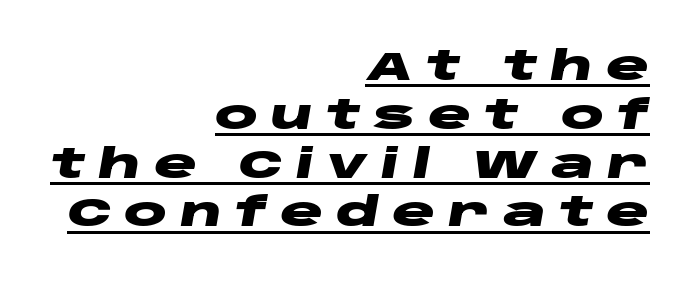
The image shows 40 px heavy, wide type, italic (leaning right); set right-aligned, line spacing 1.22x, unusually wide letter spacing (+0.32 em), underlined; low stroke contrast and a large x-height.
